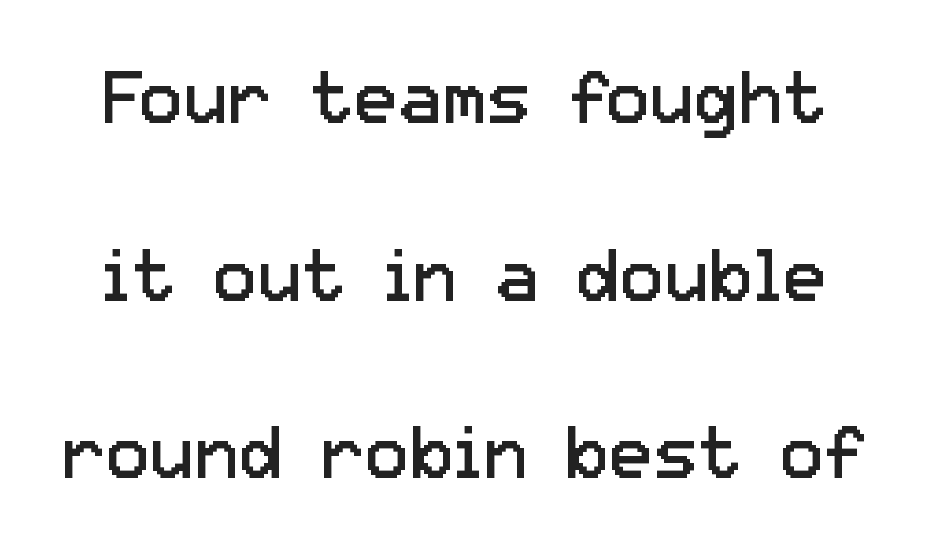
The rendering uses a large line-height, opening up the rows. Proportional: the letters do not fall into vertical columns. Between one letter and the next there's only the usual sliver of space. Font category for this specimen: sans-serif.
